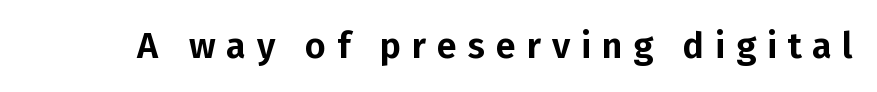
Q: Is the text italic (slanted)? A: No, it is upright.
Q: Is the typeface a serif or a sans-serif typeface? A: Sans-serif.
Q: Is the text underlined? A: No.
Q: Is the spacing between letters normal or unusually wide? A: Unusually wide.
Q: Width (condensed, normal, or wide)? A: Normal.
Q: Stroke contrast? A: Low.
Q: x-height? A: Medium.
Q: Monospaced? A: No.
